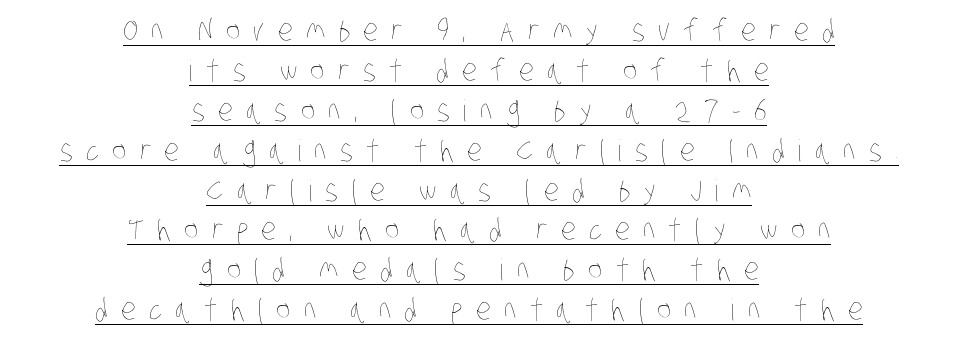
The image shows 30 px thin, condensed type; set centered, normal line spacing (1.33x), unusually wide letter spacing (+0.44 em), underlined; low stroke contrast and a large x-height.
